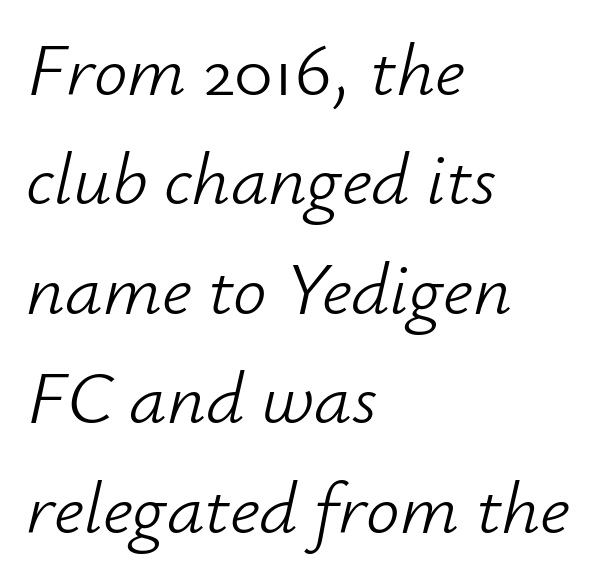
The image shows 75 px light type, italic (leaning right); set left-aligned, normal line spacing (1.46x), normal letter spacing, not underlined; low stroke contrast and a small x-height.
